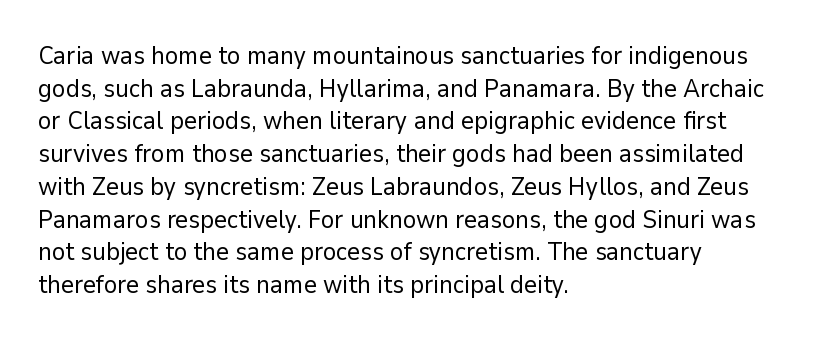
{"italic": "no", "bold": "no", "underline": "no", "align": "left", "line_spacing": "normal", "line_spacing_ratio": 1.31, "letter_spacing": "normal", "letter_spacing_em": 0.0, "glyph_px": 25}
